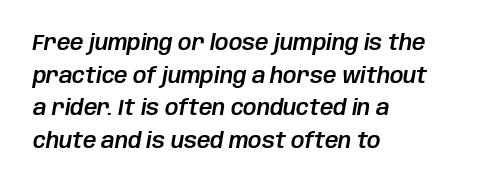
The baseline area is clear. The rendering uses a moderate line-height, typical for paragraphs. An italicized treatment has been applied to the whole sample. Observe the ordinary spacing: letters are neighbours, not strangers. The ragged edge is on the right, which tells us the setting is flush left.
